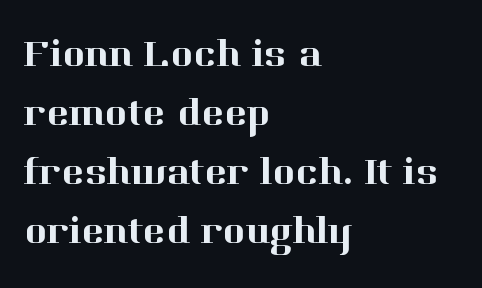
{"serif": "yes", "italic": "no", "width": "normal", "stroke_contrast": "high", "x_height": "medium", "monospaced": "no", "underline": "no", "align": "left", "line_spacing": "normal", "line_spacing_ratio": 1.55, "letter_spacing": "normal", "letter_spacing_em": 0.0, "glyph_px": 38}
